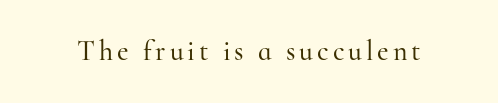
{"serif": "yes", "italic": "no", "width": "normal", "stroke_contrast": "high", "x_height": "small", "monospaced": "no", "underline": "no", "glyph_px": 28}
